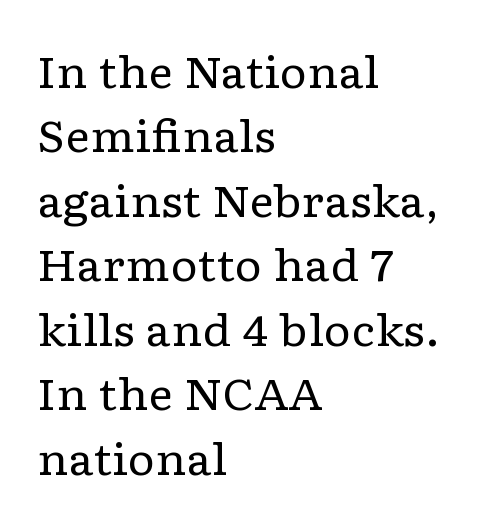
This rendering features lettering with no underline. Each word holds together tightly as a unit, with standard inter-letter gaps. The letters carry serifs — small finishing strokes at the ends of their stems. In terms of posture, this sample is upright. These lines are rendered in a variable-pitch font. Teacher's note: observe the even left margin — that is flush-left alignment.
